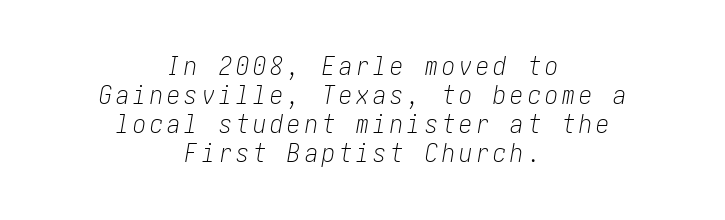
Q: Is the text bold? A: No.
Q: Is the text italic (slanted)? A: Yes, it leans right by about 10 degrees.
Q: Is the text underlined? A: No.
Q: How is the paragraph aligned? A: Centered.
Q: Is the spacing between lines tight, normal or loose? A: Tight.
